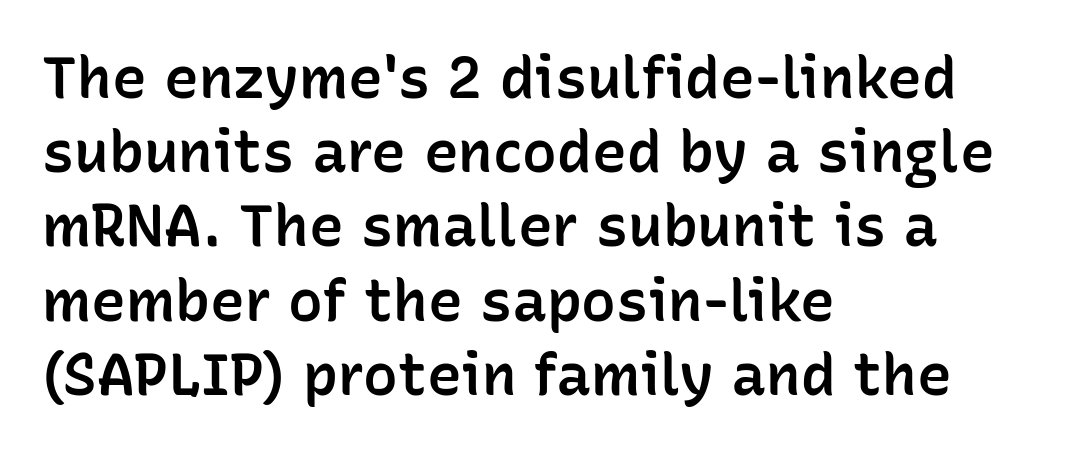
The image shows 58 px semibold sans-serif type, upright; set left-aligned, normal line spacing (1.28x), normal letter spacing, not underlined; low stroke contrast and a medium x-height.
